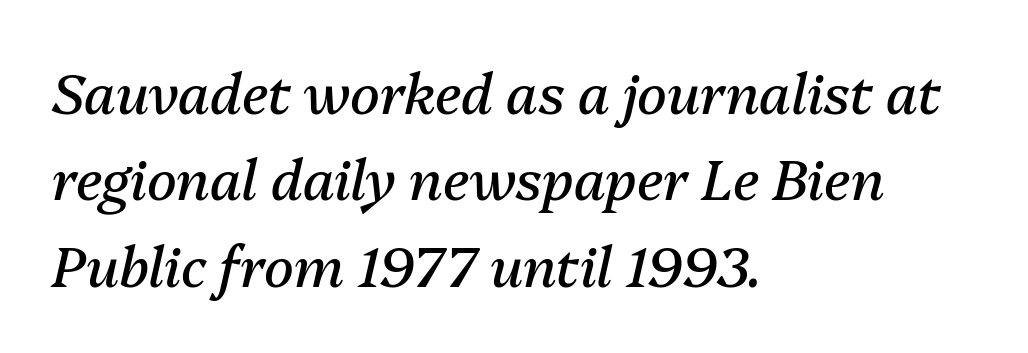
The image shows 55 px regular-weight type, italic (leaning right); set left-aligned, normal line spacing (1.57x), normal letter spacing, not underlined; medium stroke contrast and a medium x-height.
